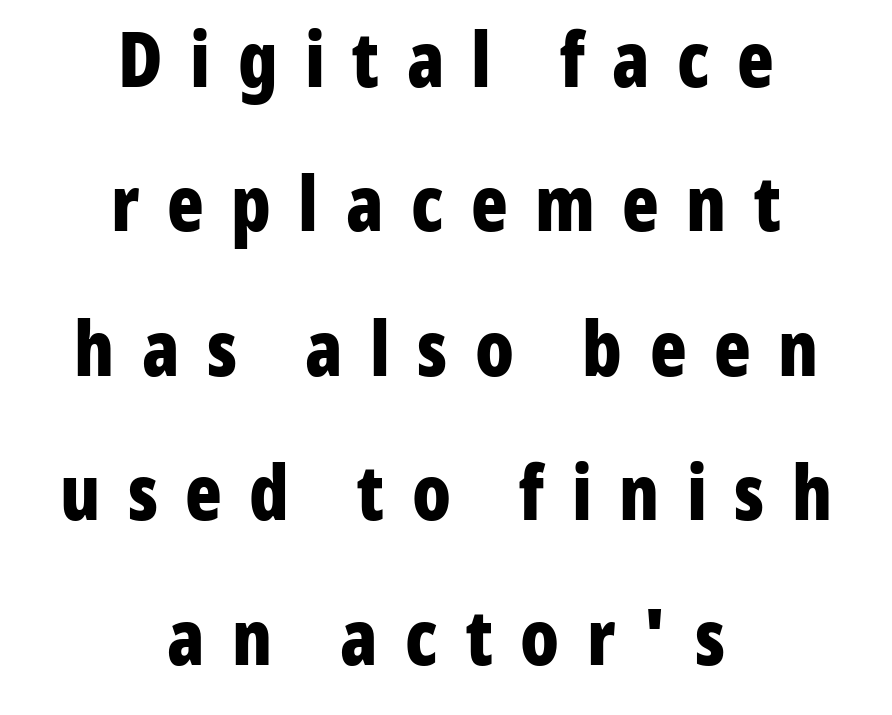
A typesetter would mark this as roman, not italic. Plain, unruled lines of type. Alignment: centered. Look at the bottom of the vertical strokes: they stop flat, with no serifs. You'd pick this weight for a headline — it's a proper bold. The letters are spread apart with noticeably loose tracking.
